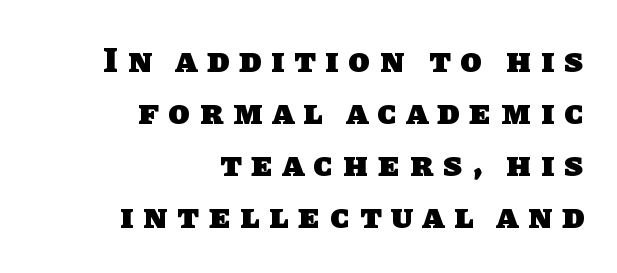
{"serif": "no", "bold": "yes", "weight": "heavy", "width": "normal", "stroke_contrast": "low", "x_height": "large", "monospaced": "no", "underline": "no", "align": "right", "line_spacing": "normal", "line_spacing_ratio": 1.49, "letter_spacing": "wide", "letter_spacing_em": 0.29, "glyph_px": 35}
